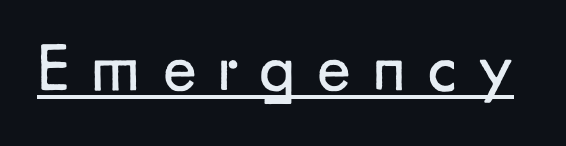
Q: Is the text bold? A: No.
Q: Is the text italic (slanted)? A: No, it is upright.
Q: Is the typeface a serif or a sans-serif typeface? A: Sans-serif.
Q: Is the text underlined? A: Yes.
Q: Is the spacing between letters normal or unusually wide? A: Unusually wide.
Q: Width (condensed, normal, or wide)? A: Normal.
Q: Stroke contrast? A: Low.
Q: x-height? A: Small.
Q: Monospaced? A: No.
